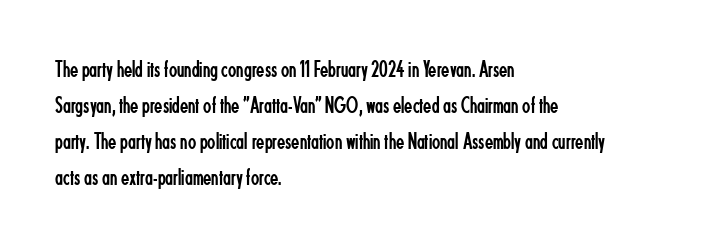
Q: Is the text bold? A: No.
Q: Is the text italic (slanted)? A: No, it is upright.
Q: Is the text underlined? A: No.
Q: How is the paragraph aligned? A: Left-aligned.
Q: Is the spacing between letters normal or unusually wide? A: Normal.
Q: Is the spacing between lines tight, normal or loose? A: Normal.
